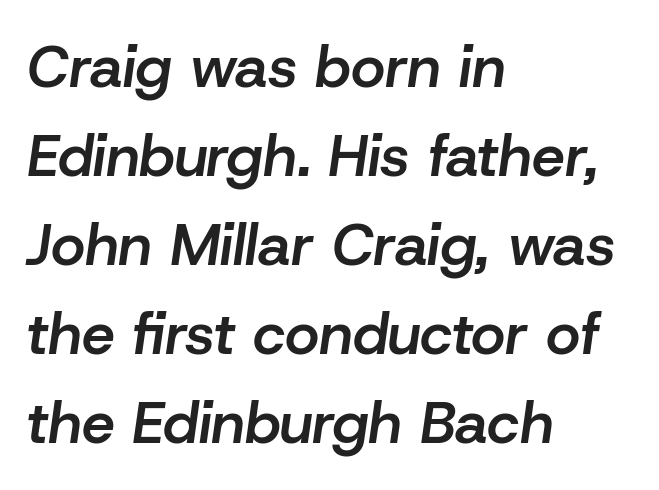
The image shows 59 px semibold type, italic (leaning right); set left-aligned, normal line spacing (1.51x), normal letter spacing, not underlined; low stroke contrast and a medium x-height.
